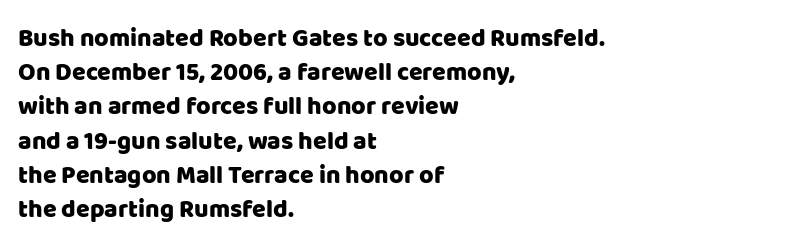
The lettering holds an erect, upright posture throughout. Nobody drew a line under any word here. This rendering uses left alignment, leaving the right contour irregular. Each new line begins a customary step beneath the previous one. Students, note that the glyphs here touch the page at normal intervals.
